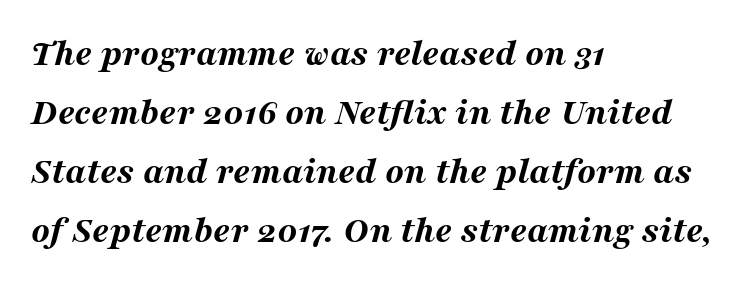
Q: Is the text bold? A: Yes.
Q: Is the text italic (slanted)? A: Yes, it leans right by about 16 degrees.
Q: Is the text underlined? A: No.
Q: How is the paragraph aligned? A: Left-aligned.
Q: Is the spacing between letters normal or unusually wide? A: Normal.
Q: Is the spacing between lines tight, normal or loose? A: Normal.
Q: Width (condensed, normal, or wide)? A: Wide.
Q: Stroke contrast? A: Medium.
Q: x-height? A: Medium.
Q: Monospaced? A: No.
